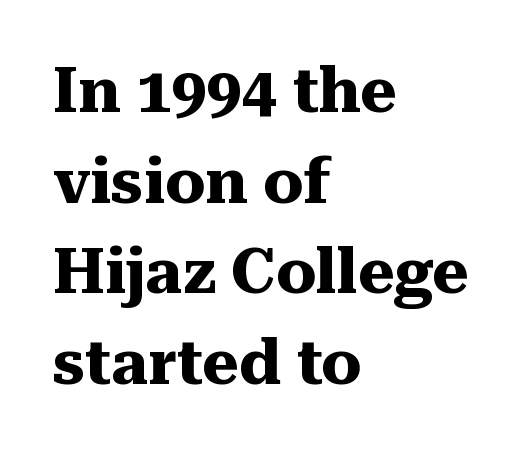
{"serif": "yes", "italic": "no", "bold": "yes", "weight": "heavy", "width": "normal", "stroke_contrast": "medium", "x_height": "medium", "monospaced": "no", "underline": "no", "align": "left", "line_spacing": "normal", "line_spacing_ratio": 1.44, "letter_spacing": "normal", "letter_spacing_em": 0.0, "glyph_px": 63}
